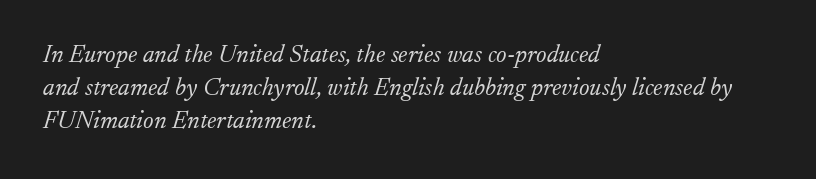
The image shows 25 px text type, italic (leaning right); set left-aligned, normal line spacing (1.33x), normal letter spacing, not underlined.
